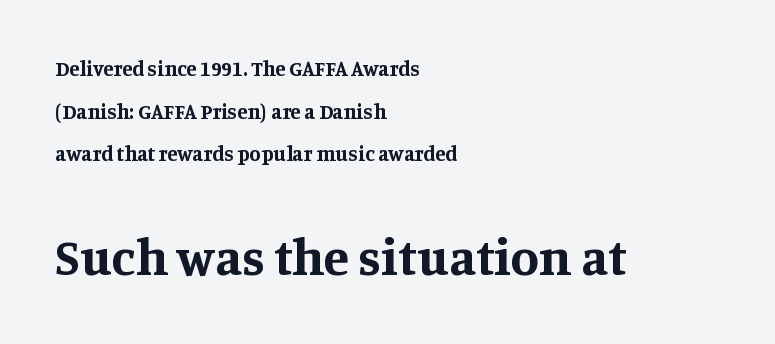
The image shows 52 px bold serif type, upright; set left-aligned, loose line spacing (2.03x), normal letter spacing, not underlined; the second (bottom) block is 2.48x larger; medium stroke contrast and a large x-height.
